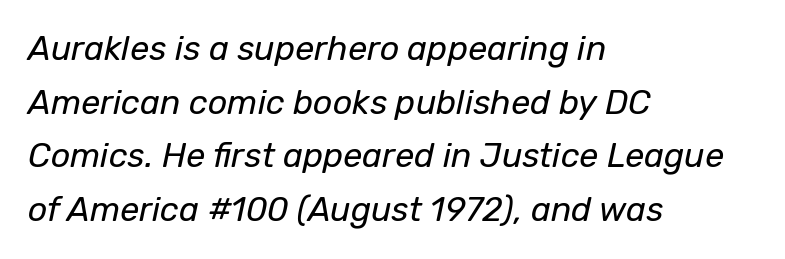
{"italic": "yes", "lean": "right", "slant_degrees": 12, "bold": "no", "weight": "regular", "width": "normal", "stroke_contrast": "low", "x_height": "medium", "monospaced": "no", "underline": "no", "align": "left", "line_spacing": "normal", "line_spacing_ratio": 1.58, "letter_spacing": "normal", "letter_spacing_em": 0.0, "glyph_px": 34}
